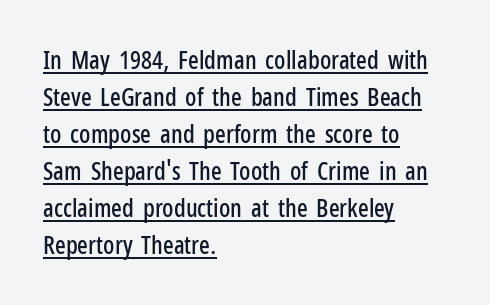
This is underlined copy, the kind a proofreader might mark for attention. Vertical spacing — default. Characters follow at the spacing the type designer built in. Nope, not italic — everything's standing straight.
